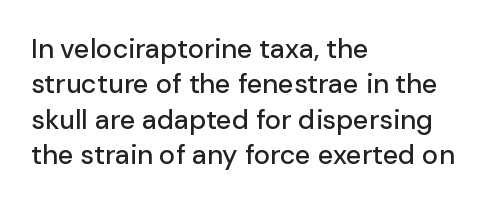
{"italic": "no", "underline": "no", "align": "left", "line_spacing": "normal", "line_spacing_ratio": 1.31, "letter_spacing": "normal", "letter_spacing_em": 0.0, "glyph_px": 27}
